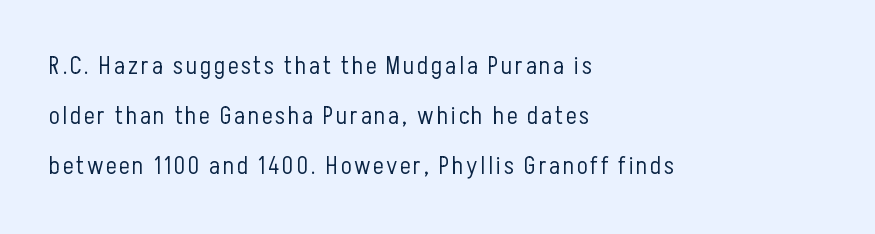
Q: Is the text bold? A: No.
Q: Is the text italic (slanted)? A: No, it is upright.
Q: Is the text underlined? A: No.
Q: How is the paragraph aligned? A: Left-aligned.
Q: Is the spacing between lines tight, normal or loose? A: Loose.
